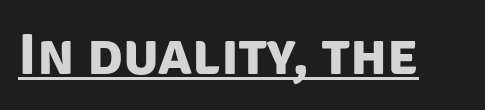
Q: Is the text bold? A: Yes.
Q: Is the typeface a serif or a sans-serif typeface? A: Sans-serif.
Q: Is the text underlined? A: Yes.
Q: Is the spacing between letters normal or unusually wide? A: Normal.
Q: Width (condensed, normal, or wide)? A: Normal.
Q: Stroke contrast? A: Low.
Q: x-height? A: Large.
Q: Monospaced? A: No.
